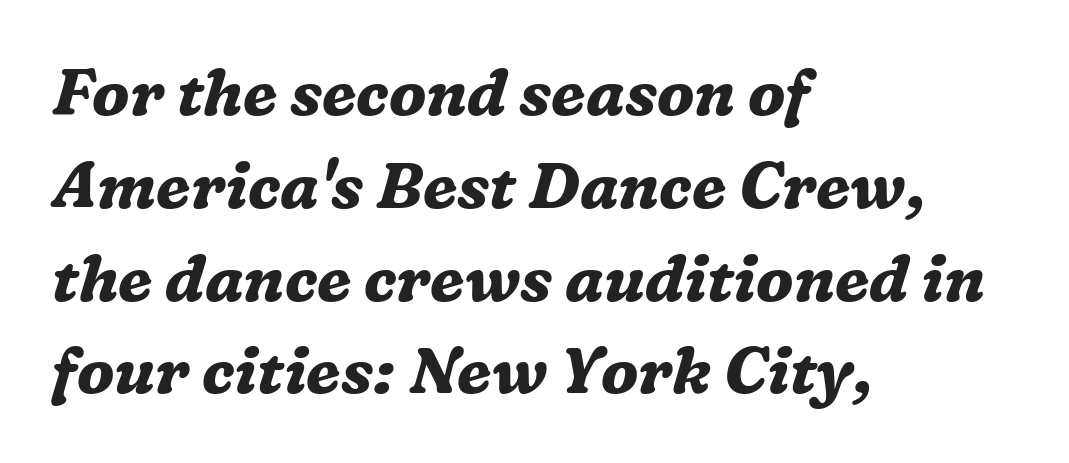
The image shows 64 px bold serif type, italic (leaning right); set left-aligned, normal line spacing (1.45x), normal letter spacing, not underlined; medium stroke contrast and a medium x-height.
